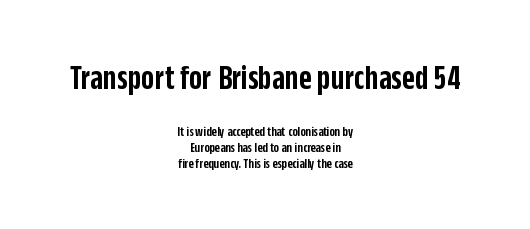
Q: Is the text bold? A: Semi-bold.
Q: Is the text italic (slanted)? A: No, it is upright.
Q: Is the typeface a serif or a sans-serif typeface? A: Sans-serif.
Q: Is the text underlined? A: No.
Q: How is the paragraph aligned? A: Centered.
Q: Is the spacing between letters normal or unusually wide? A: Normal.
Q: Is the spacing between lines tight, normal or loose? A: Tight.
Q: Which block of text is set in a larger size, the first (top) or the second (bottom)? A: The first (top) one.
Q: Width (condensed, normal, or wide)? A: Condensed.
Q: Stroke contrast? A: Low.
Q: x-height? A: Large.
Q: Monospaced? A: No.
